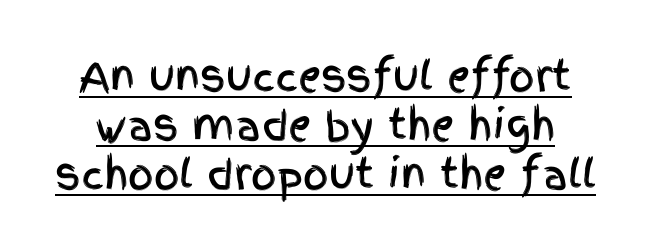
Q: Is the text italic (slanted)? A: No, it is upright.
Q: Is the typeface a serif or a sans-serif typeface? A: Sans-serif.
Q: Is the text underlined? A: Yes.
Q: Is the spacing between letters normal or unusually wide? A: Normal.
Q: Width (condensed, normal, or wide)? A: Condensed.
Q: x-height? A: Large.
Q: Monospaced? A: No.
